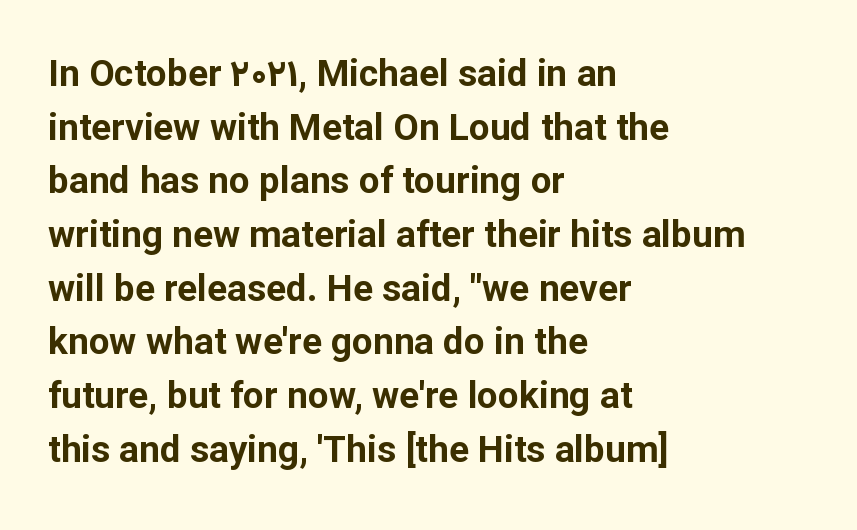
{"serif": "no", "italic": "no", "bold": "yes", "weight": "bold", "width": "normal", "stroke_contrast": "low", "x_height": "medium", "monospaced": "no", "underline": "no", "align": "left", "line_spacing": "normal", "line_spacing_ratio": 1.45, "letter_spacing": "normal", "letter_spacing_em": 0.0, "glyph_px": 37}
